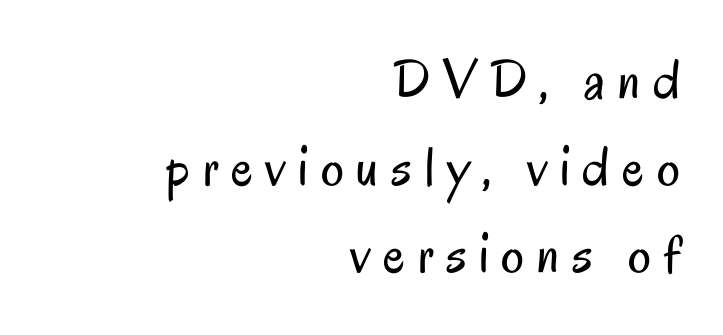
The image shows 57 px regular-weight, condensed sans-serif type, upright; set right-aligned, normal line spacing (1.53x), unusually wide letter spacing (+0.22 em), not underlined; low stroke contrast and a small x-height.
